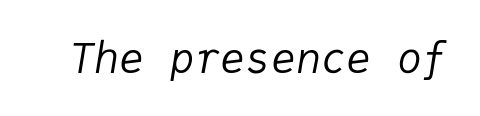
Bare-footed words on every line. Is the type heavy? It reads as light-to-regular instead. Spacing verdict: monospaced, one width for all characters. The line texture is even and compact thanks to regular tracking. The letters are slanted; this is an italic face.
